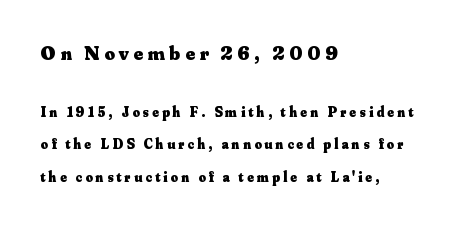
The image shows 20 px bold type, upright; set left-aligned, loose line spacing (2.33x), unusually wide letter spacing (+0.23 em), not underlined; the first (top) block is 1.43x larger.
